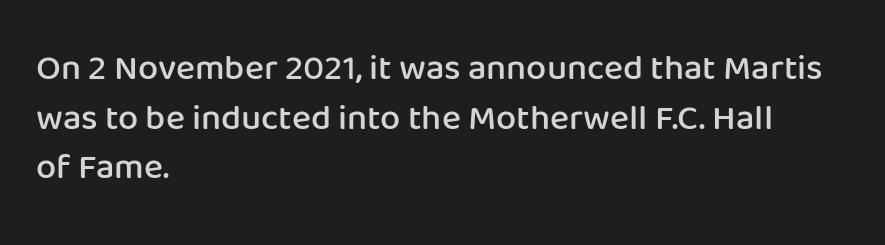
Inter-character spacing is left at the font's built-in metrics. This sample has the flowing, uneven cadence of proportional lettering. Does the copy run flush right? No — it runs flush left. This is the in-between weight designers call semibold or demi.
